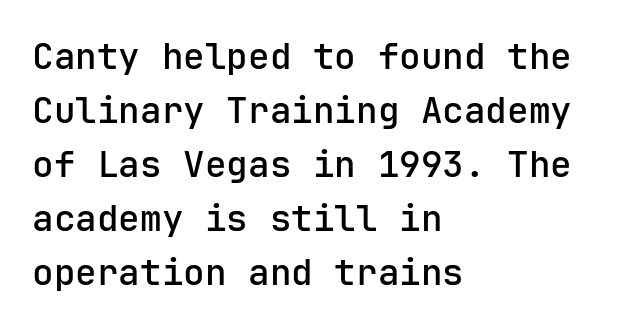
The image shows 36 px sans-serif type, upright, monospaced; set left-aligned, normal line spacing (1.5x), normal letter spacing, not underlined; low stroke contrast and a medium x-height.
